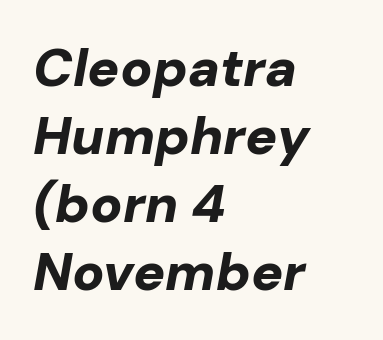
{"italic": "yes", "lean": "right", "slant_degrees": 10, "bold": "yes", "weight": "bold", "width": "normal", "stroke_contrast": "low", "x_height": "medium", "monospaced": "no", "underline": "no", "align": "left", "line_spacing": "normal", "line_spacing_ratio": 1.28, "letter_spacing": "normal", "letter_spacing_em": 0.0, "glyph_px": 53}
